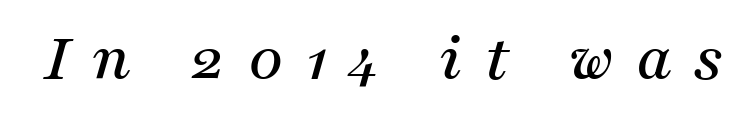
Q: Is the text italic (slanted)? A: Yes, it leans right by about 16 degrees.
Q: Is the typeface a serif or a sans-serif typeface? A: Serif.
Q: Is the text underlined? A: No.
Q: Is the spacing between letters normal or unusually wide? A: Unusually wide.
Q: Width (condensed, normal, or wide)? A: Normal.
Q: Stroke contrast? A: Medium.
Q: x-height? A: Medium.
Q: Monospaced? A: No.
